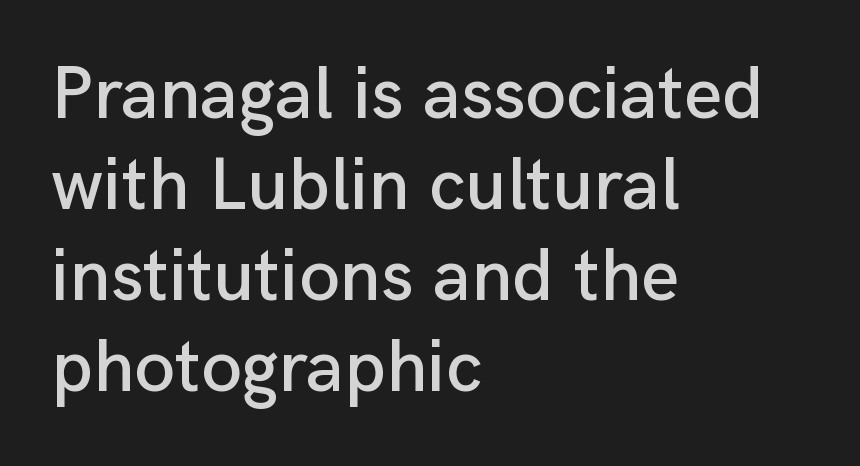
The image shows 74 px sans-serif type, upright; set left-aligned, line spacing 1.23x, normal letter spacing, not underlined; low stroke contrast and a medium x-height.
